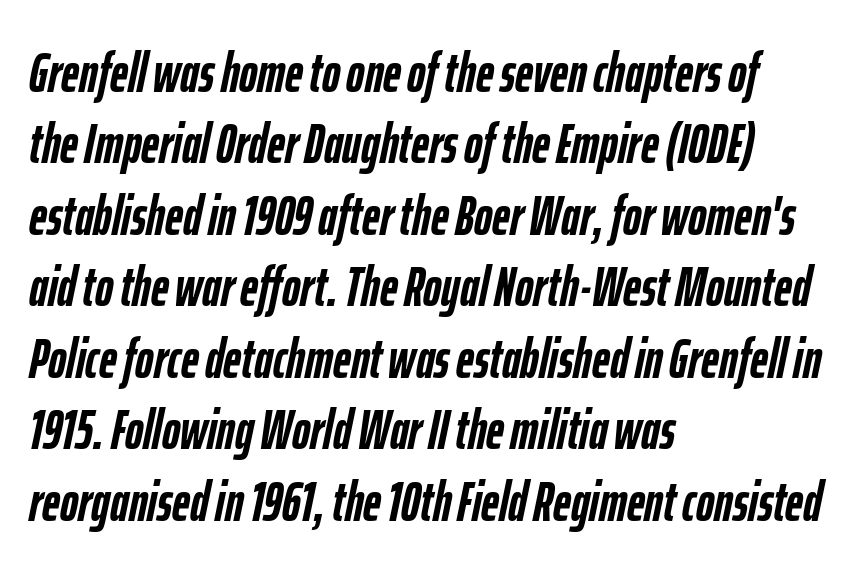
Q: Is the text bold? A: Yes.
Q: Is the text italic (slanted)? A: Yes, it leans right by about 12 degrees.
Q: Is the text underlined? A: No.
Q: How is the paragraph aligned? A: Left-aligned.
Q: Is the spacing between letters normal or unusually wide? A: Normal.
Q: Is the spacing between lines tight, normal or loose? A: Normal.
Q: Width (condensed, normal, or wide)? A: Condensed.
Q: Stroke contrast? A: Low.
Q: x-height? A: Medium.
Q: Monospaced? A: No.
